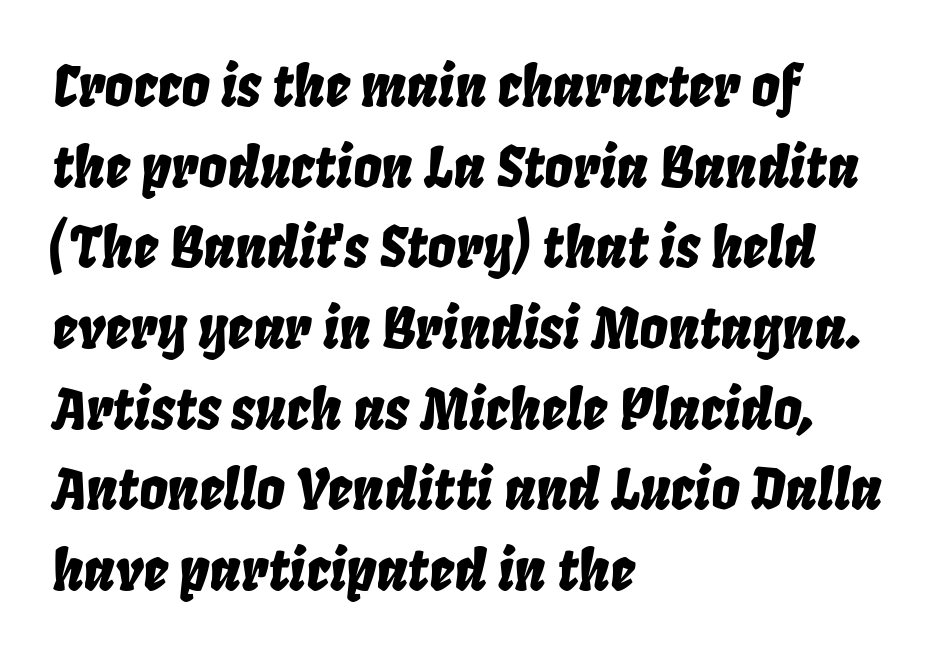
The image shows 56 px condensed type, italic (leaning right); set left-aligned, normal line spacing (1.44x), normal letter spacing, not underlined; low stroke contrast and a large x-height.
